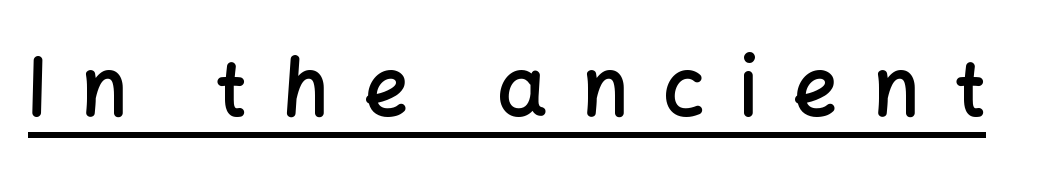
{"serif": "no", "italic": "no", "bold": "semi", "weight": "semibold", "width": "normal", "stroke_contrast": "low", "x_height": "medium", "monospaced": "no", "underline": "yes", "letter_spacing": "wide", "letter_spacing_em": 0.44, "glyph_px": 79}
